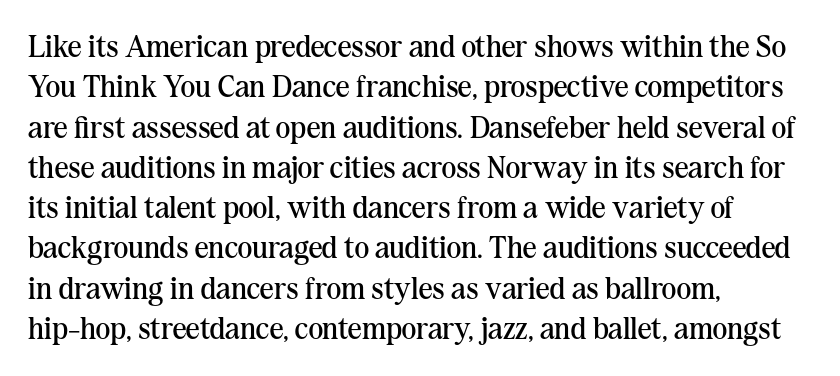
Q: Is the text bold? A: No.
Q: Is the text italic (slanted)? A: No, it is upright.
Q: Is the typeface a serif or a sans-serif typeface? A: Serif.
Q: Is the text underlined? A: No.
Q: How is the paragraph aligned? A: Left-aligned.
Q: Is the spacing between letters normal or unusually wide? A: Normal.
Q: Is the spacing between lines tight, normal or loose? A: Normal.
Q: Width (condensed, normal, or wide)? A: Normal.
Q: Stroke contrast? A: Medium.
Q: x-height? A: Medium.
Q: Monospaced? A: No.
